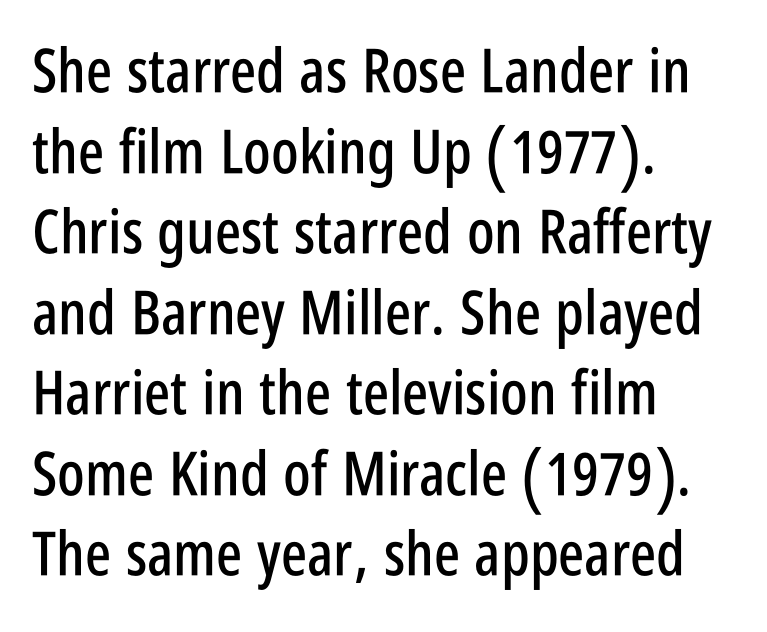
Q: Is the text italic (slanted)? A: No, it is upright.
Q: Is the typeface a serif or a sans-serif typeface? A: Sans-serif.
Q: Is the text underlined? A: No.
Q: How is the paragraph aligned? A: Left-aligned.
Q: Is the spacing between letters normal or unusually wide? A: Normal.
Q: Is the spacing between lines tight, normal or loose? A: Normal.
Q: Width (condensed, normal, or wide)? A: Condensed.
Q: Stroke contrast? A: Low.
Q: x-height? A: Large.
Q: Monospaced? A: No.
